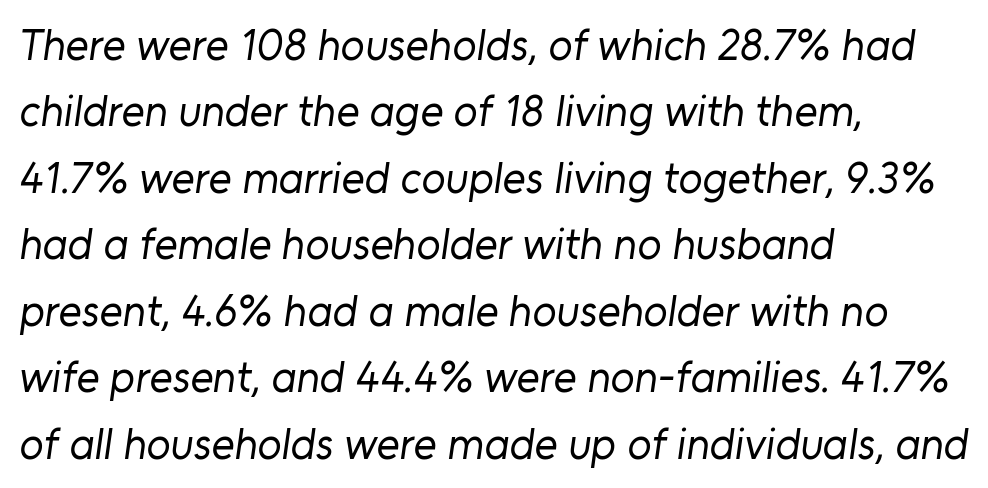
Q: Is the text bold? A: No.
Q: Is the typeface a serif or a sans-serif typeface? A: Sans-serif.
Q: Is the text underlined? A: No.
Q: How is the paragraph aligned? A: Left-aligned.
Q: Is the spacing between letters normal or unusually wide? A: Normal.
Q: Is the spacing between lines tight, normal or loose? A: Normal.
Q: Width (condensed, normal, or wide)? A: Normal.
Q: Stroke contrast? A: Low.
Q: x-height? A: Medium.
Q: Monospaced? A: No.
